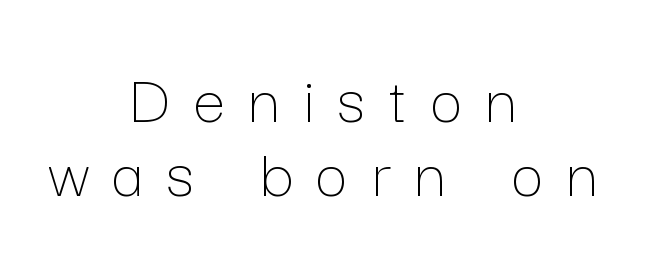
The image shows 71 px thin type, upright; set centered, tight line spacing (1.04x), unusually wide letter spacing (+0.34 em), not underlined; low stroke contrast and a medium x-height.
